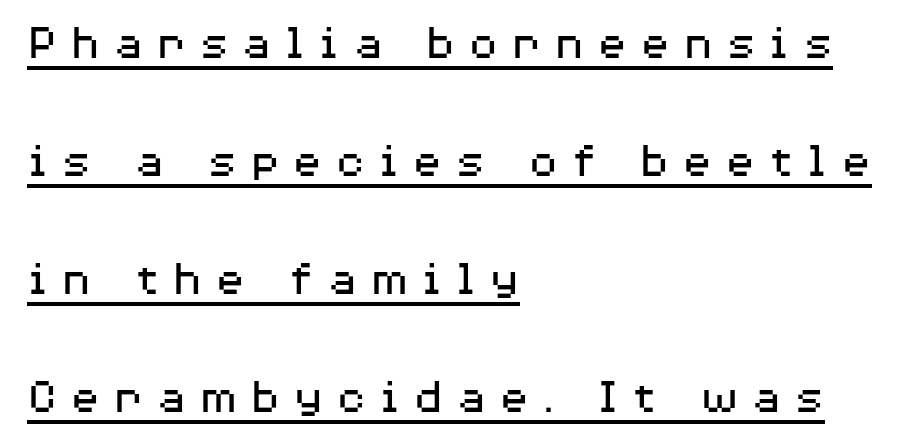
The image shows 50 px regular-weight, wide sans-serif type, upright; set left-aligned, loose line spacing (2.36x), unusually wide letter spacing (+0.25 em), underlined; medium stroke contrast and a medium x-height.
